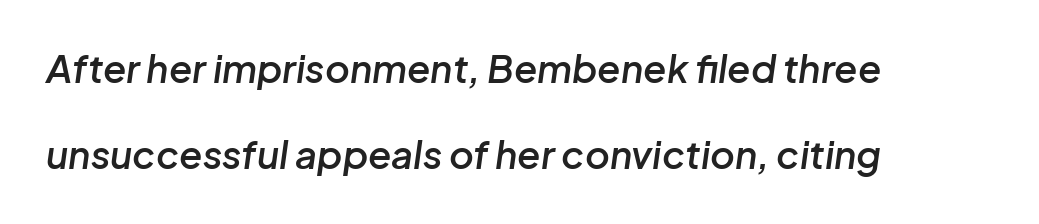
Think of a printed novel: that variable character pitch is what you see here. Typeset ragged right — the left edge is the straight one. This rendering features lettering with no underline. Vertical spacing — loose.
